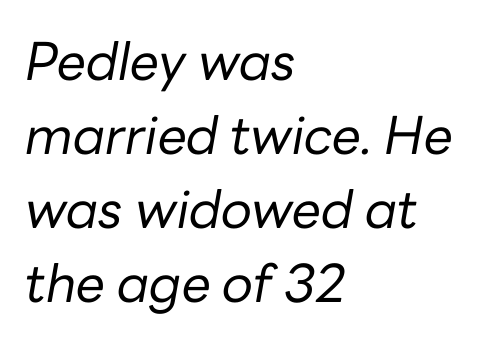
The image shows 52 px regular-weight type, italic (leaning right); set left-aligned, normal line spacing (1.42x), normal letter spacing, not underlined; low stroke contrast and a medium x-height.
